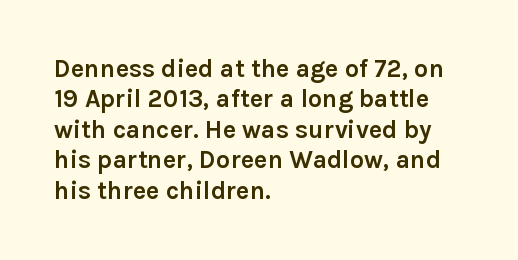
Q: Is the text bold? A: Yes.
Q: Is the text italic (slanted)? A: No, it is upright.
Q: Is the text underlined? A: No.
Q: How is the paragraph aligned? A: Left-aligned.
Q: Is the spacing between letters normal or unusually wide? A: Normal.
